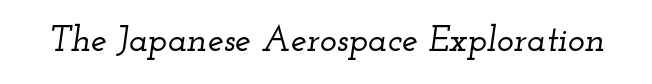
Beneath every word, the page is bare. Here the designer chose a conventional face with non-uniform glyph widths. Yep, that's italic — everything's leaning. The letters carry serifs — small finishing strokes at the ends of their stems. Look at the tracking — it's just the regular setting, nothing added.
